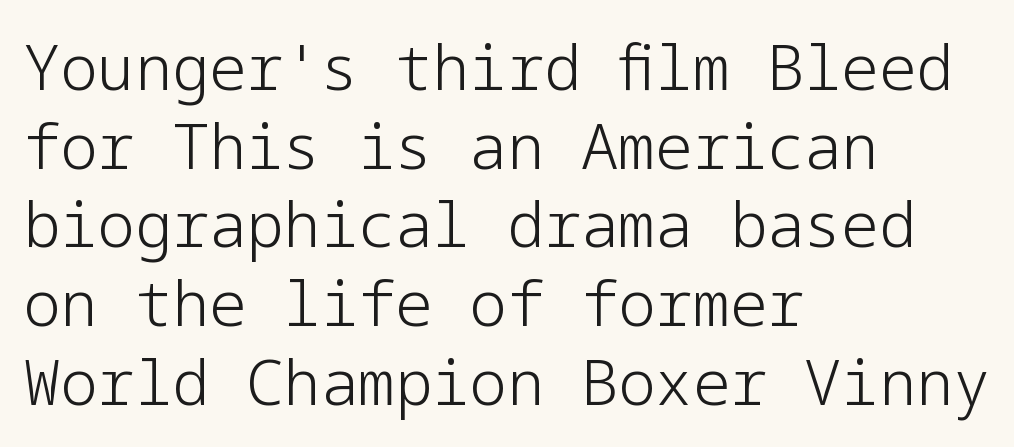
Q: Is the text bold? A: No.
Q: Is the text italic (slanted)? A: No, it is upright.
Q: Is the typeface a serif or a sans-serif typeface? A: Sans-serif.
Q: Is the text underlined? A: No.
Q: How is the paragraph aligned? A: Left-aligned.
Q: Is the spacing between letters normal or unusually wide? A: Normal.
Q: Is the spacing between lines tight, normal or loose? A: Normal.
Q: Width (condensed, normal, or wide)? A: Normal.
Q: Stroke contrast? A: Low.
Q: x-height? A: Medium.
